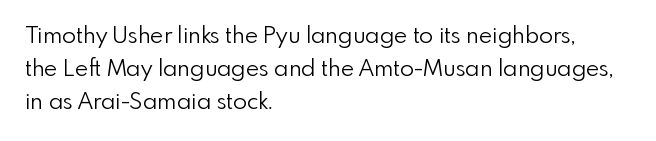
Q: Is the text bold? A: No.
Q: Is the text italic (slanted)? A: No, it is upright.
Q: Is the text underlined? A: No.
Q: How is the paragraph aligned? A: Left-aligned.
Q: Is the spacing between letters normal or unusually wide? A: Normal.
Q: Is the spacing between lines tight, normal or loose? A: Normal.
